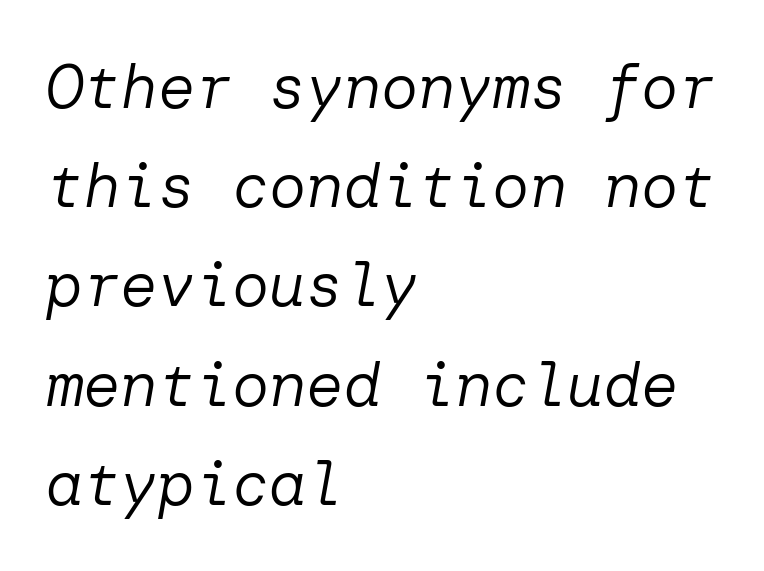
The glyphs are unaccompanied by any horizontal stroke below them. Line starts are locked; line ends wander. Glyph-to-glyph distance matches everyday printed text. Tall strokes in this sample are angled rather than plumb. The line-height multiplier appears to be the usual default.
